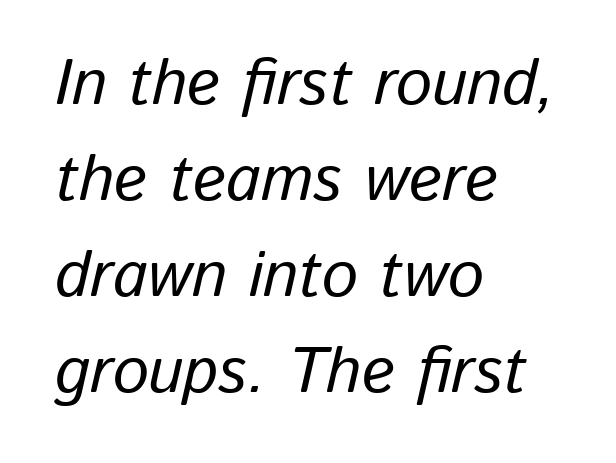
The image shows 64 px text type, italic (leaning right); set left-aligned, normal line spacing (1.5x), normal letter spacing, not underlined; low stroke contrast and a medium x-height.
